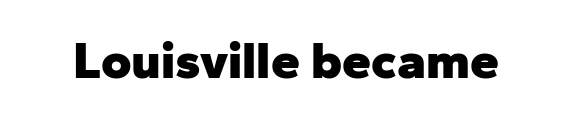
Plain, unruled lines of type. Proportional: the letters do not fall into vertical columns. Note: no serifs on the glyphs. How are the letters spaced? Ordinarily, with no added tracking. In terms of posture, this sample is upright. Thick stems and heavy bowls — unmistakably bold.
